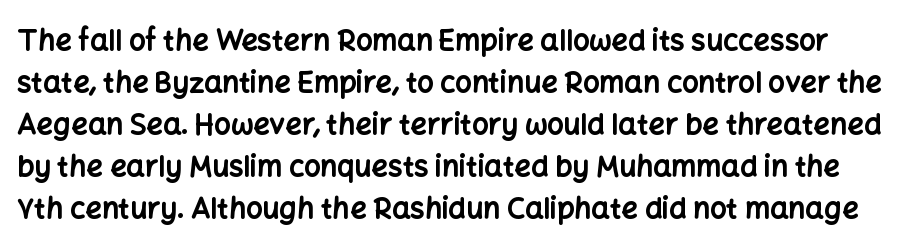
Q: Is the text bold? A: Yes.
Q: Is the text italic (slanted)? A: No, it is upright.
Q: Is the typeface a serif or a sans-serif typeface? A: Sans-serif.
Q: Is the text underlined? A: No.
Q: Is the spacing between letters normal or unusually wide? A: Normal.
Q: Is the spacing between lines tight, normal or loose? A: Normal.
Q: Width (condensed, normal, or wide)? A: Normal.
Q: Stroke contrast? A: Low.
Q: x-height? A: Medium.
Q: Monospaced? A: No.
